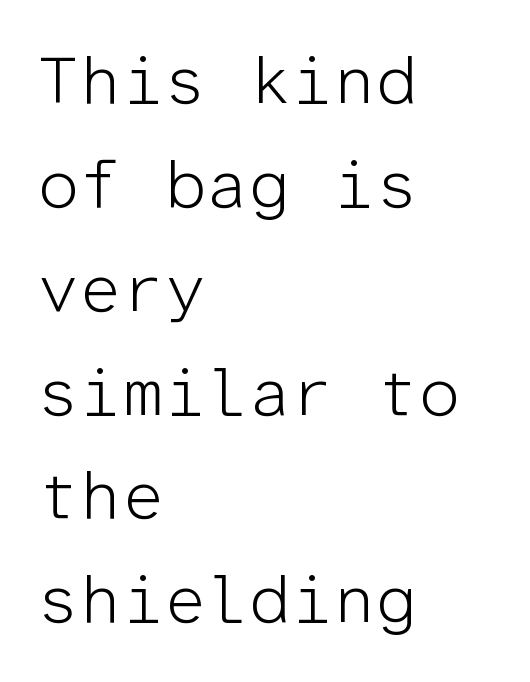
Q: Is the text bold? A: No.
Q: Is the text italic (slanted)? A: No, it is upright.
Q: Is the typeface a serif or a sans-serif typeface? A: Sans-serif.
Q: Is the text underlined? A: No.
Q: How is the paragraph aligned? A: Left-aligned.
Q: Is the spacing between letters normal or unusually wide? A: Normal.
Q: Is the spacing between lines tight, normal or loose? A: Normal.
Q: Width (condensed, normal, or wide)? A: Normal.
Q: Stroke contrast? A: Low.
Q: x-height? A: Medium.
Q: Monospaced? A: Yes.
